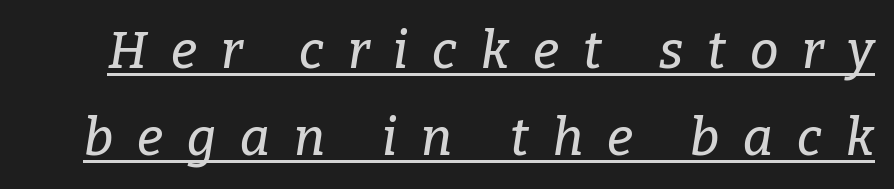
Q: Is the text italic (slanted)? A: Yes, it leans right by about 9 degrees.
Q: Is the typeface a serif or a sans-serif typeface? A: Serif.
Q: Is the text underlined? A: Yes.
Q: Is the spacing between letters normal or unusually wide? A: Unusually wide.
Q: Is the spacing between lines tight, normal or loose? A: Normal.
Q: Width (condensed, normal, or wide)? A: Normal.
Q: Stroke contrast? A: Low.
Q: x-height? A: Medium.
Q: Monospaced? A: No.
